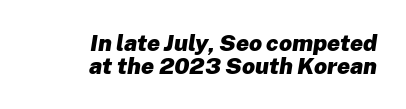
Is the type bold? Yes — the strokes are clearly thick and heavy. This sample uses an oblique cut, with every glyph tilted off the vertical. The rag falls on the left side of this text block. Compared with typical paragraphs, the rows here are closer together. The string is rendered with underlining switched off.
